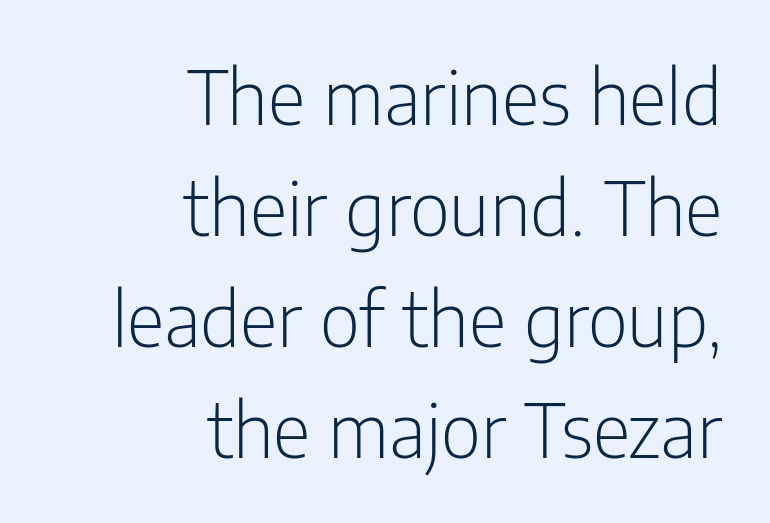
Serifs: no, the terminals of the letterforms are clean. No chunkiness to these letters — they're not bold. Regular leading. The face used here is proportionally spaced, like ordinary book or web type.
